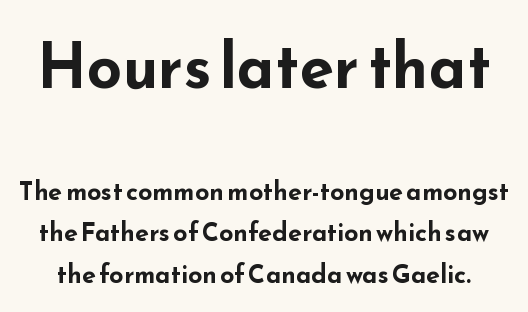
Is this a fixed-width face? No — the glyphs have proportional, varying widths. Unmarked baselines from the first word to the last. In terms of letterspacing, this is plain default setting. No feet cap the strokes, marking this as sans-serif type. Strong, thick strokes mark this as bold type. Notice how the stems are strictly vertical — no italics here.
